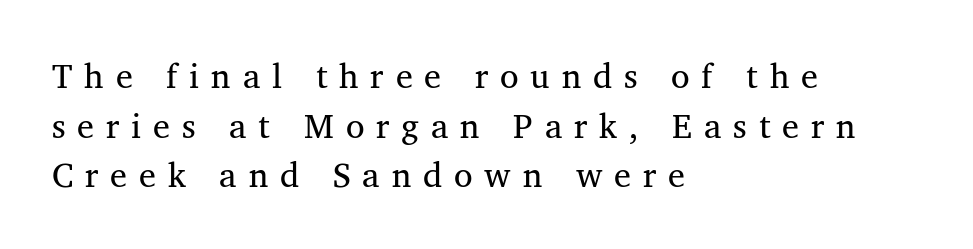
Q: Is the text bold? A: No.
Q: Is the text italic (slanted)? A: No, it is upright.
Q: Is the typeface a serif or a sans-serif typeface? A: Serif.
Q: Is the text underlined? A: No.
Q: How is the paragraph aligned? A: Left-aligned.
Q: Is the spacing between letters normal or unusually wide? A: Unusually wide.
Q: Is the spacing between lines tight, normal or loose? A: Normal.
Q: Width (condensed, normal, or wide)? A: Normal.
Q: Stroke contrast? A: Medium.
Q: x-height? A: Medium.
Q: Monospaced? A: No.
